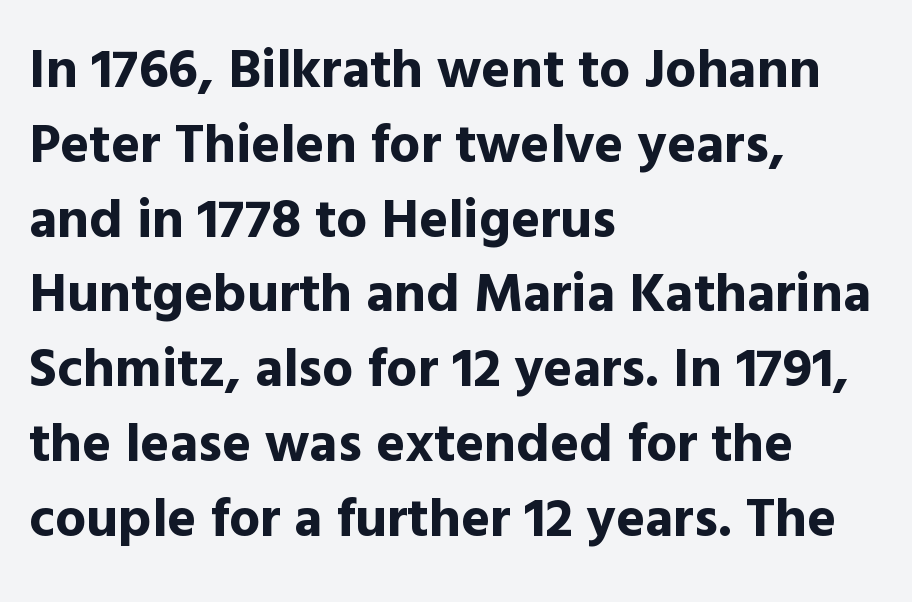
Q: Is the text bold? A: Yes.
Q: Is the text italic (slanted)? A: No, it is upright.
Q: Is the typeface a serif or a sans-serif typeface? A: Sans-serif.
Q: Is the text underlined? A: No.
Q: How is the paragraph aligned? A: Left-aligned.
Q: Is the spacing between letters normal or unusually wide? A: Normal.
Q: Is the spacing between lines tight, normal or loose? A: Normal.
Q: Width (condensed, normal, or wide)? A: Normal.
Q: x-height? A: Medium.
Q: Monospaced? A: No.
